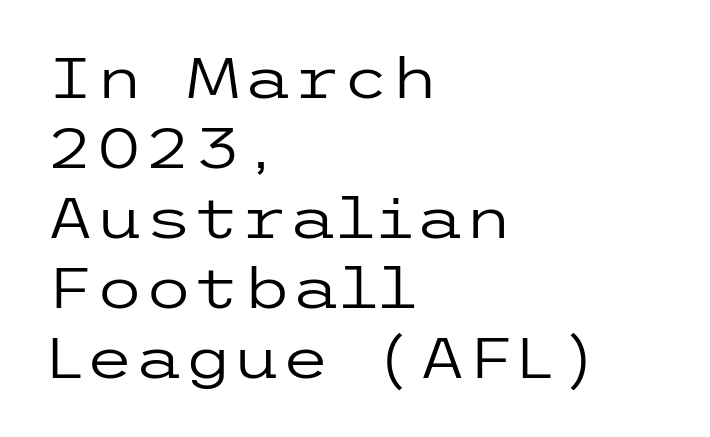
{"serif": "no", "italic": "no", "bold": "no", "weight": "regular", "width": "wide", "stroke_contrast": "low", "x_height": "medium", "underline": "no", "align": "left", "line_spacing": "normal", "line_spacing_ratio": 1.25, "letter_spacing": "normal", "letter_spacing_em": 0.0, "glyph_px": 56}
